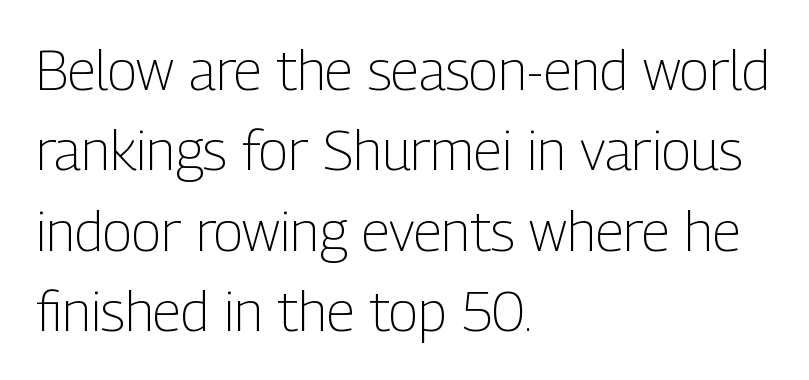
Q: Is the text bold? A: No.
Q: Is the text italic (slanted)? A: No, it is upright.
Q: Is the typeface a serif or a sans-serif typeface? A: Sans-serif.
Q: Is the text underlined? A: No.
Q: How is the paragraph aligned? A: Left-aligned.
Q: Is the spacing between letters normal or unusually wide? A: Normal.
Q: Is the spacing between lines tight, normal or loose? A: Normal.
Q: Width (condensed, normal, or wide)? A: Condensed.
Q: Stroke contrast? A: Low.
Q: x-height? A: Medium.
Q: Monospaced? A: No.
